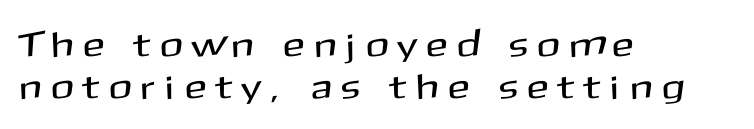
Q: Is the text italic (slanted)? A: No, it is upright.
Q: Is the typeface a serif or a sans-serif typeface? A: Sans-serif.
Q: Is the text underlined? A: No.
Q: How is the paragraph aligned? A: Left-aligned.
Q: Is the spacing between letters normal or unusually wide? A: Unusually wide.
Q: Width (condensed, normal, or wide)? A: Normal.
Q: Stroke contrast? A: Medium.
Q: x-height? A: Medium.
Q: Monospaced? A: No.
